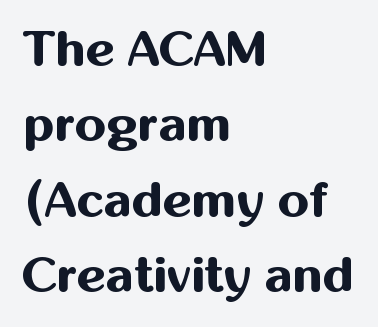
Think of a printed novel: that variable character pitch is what you see here. This is the regular roman posture of the typeface. The typesetter chose a ragged-right arrangement here. How heavy is the stroke? Heavy — this is a bold. Observe the ordinary spacing: letters are neighbours, not strangers.
